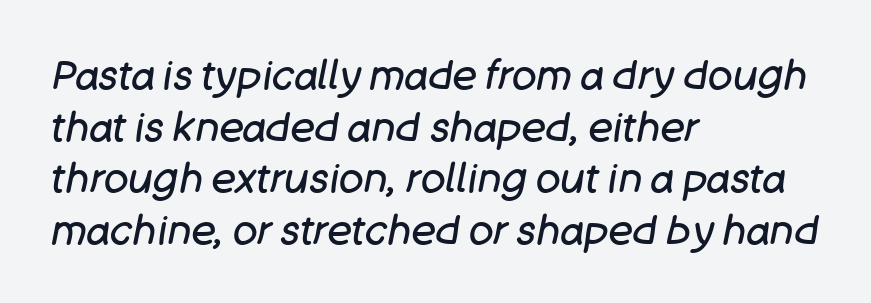
In terms of leading, this rendering sits right in the middle. Ink coverage per letter is moderate at most. Each letter keeps its own natural width here, so spacing adapts to shape. The paragraph has a hard left edge and a soft right edge.
